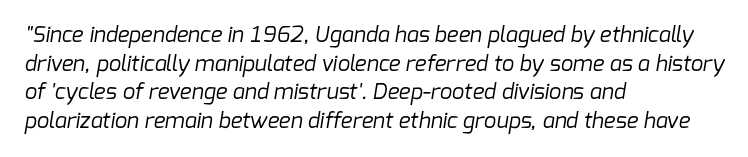
The image shows 22 px text type; set left-aligned, normal line spacing (1.3x), normal letter spacing, not underlined.
